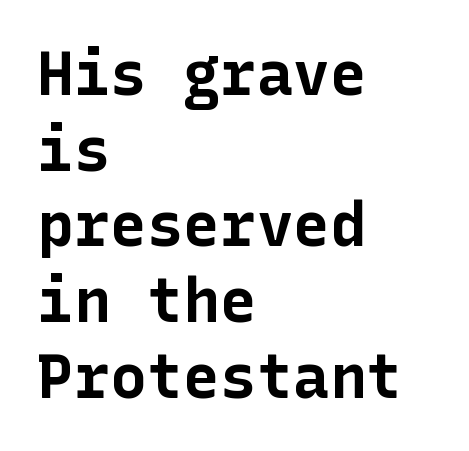
The image shows 61 px bold sans-serif type, upright; set left-aligned, line spacing 1.24x, normal letter spacing, not underlined; low stroke contrast and a medium x-height.
